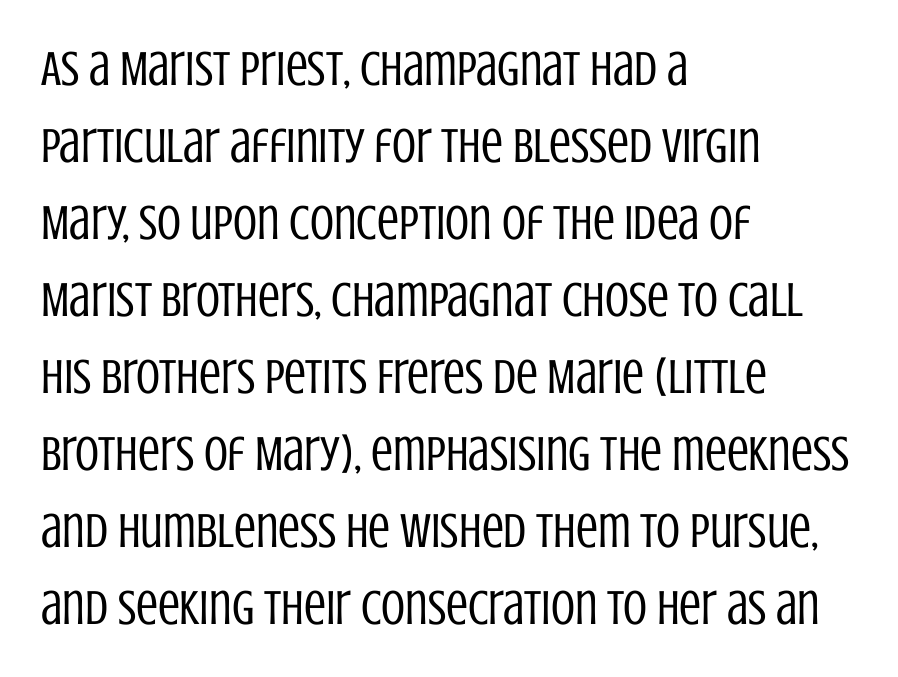
Letterform terminals end flat and unadorned throughout the passage. Successive baselines arrive at the customary interval. Varying glyph widths throughout — classic text-font behaviour. Has an underline been added? It has not. In terms of letterspacing, this is plain default setting.
